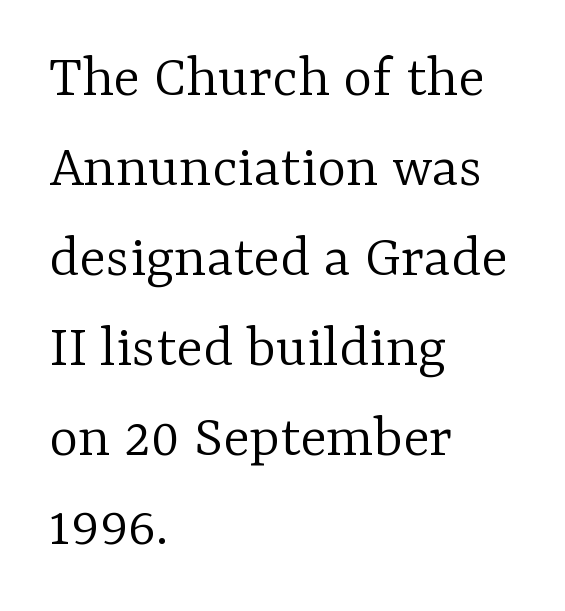
Q: Is the text bold? A: No.
Q: Is the text italic (slanted)? A: No, it is upright.
Q: Is the typeface a serif or a sans-serif typeface? A: Serif.
Q: Is the text underlined? A: No.
Q: How is the paragraph aligned? A: Left-aligned.
Q: Is the spacing between letters normal or unusually wide? A: Normal.
Q: Is the spacing between lines tight, normal or loose? A: Normal.
Q: Width (condensed, normal, or wide)? A: Normal.
Q: Stroke contrast? A: Low.
Q: x-height? A: Medium.
Q: Monospaced? A: No.
